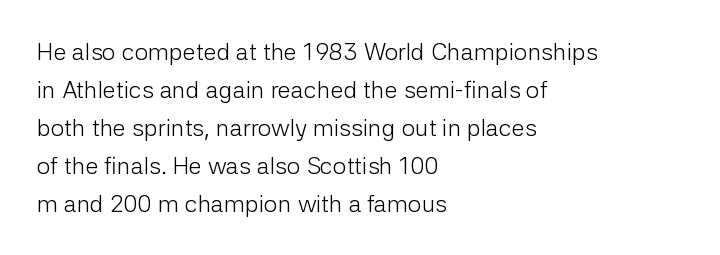
The image shows 24 px text type, upright; set left-aligned, normal line spacing (1.58x), normal letter spacing, not underlined.
